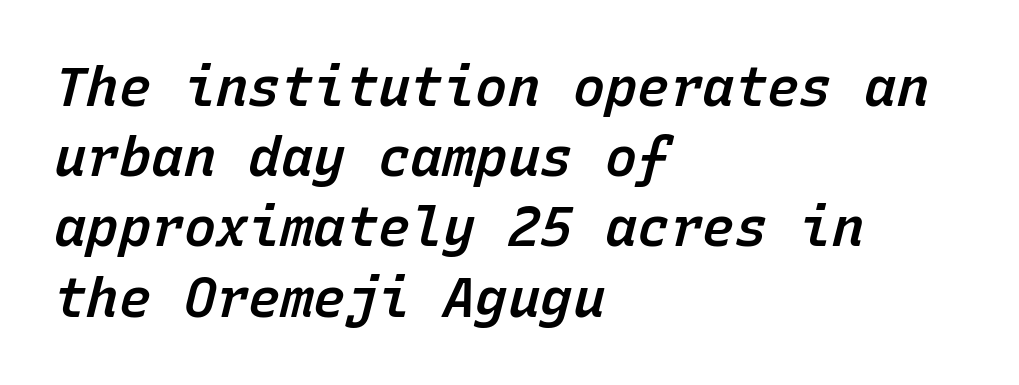
Students, observe: this is what conventionally led text looks like. Think of a typewriter: that constant character pitch is what you see here. Every character sits at an angle, as italics do. Heft: intermediate — a semibold. Letter spacing: default. The ragged edge is on the right, which tells us the setting is flush left.
